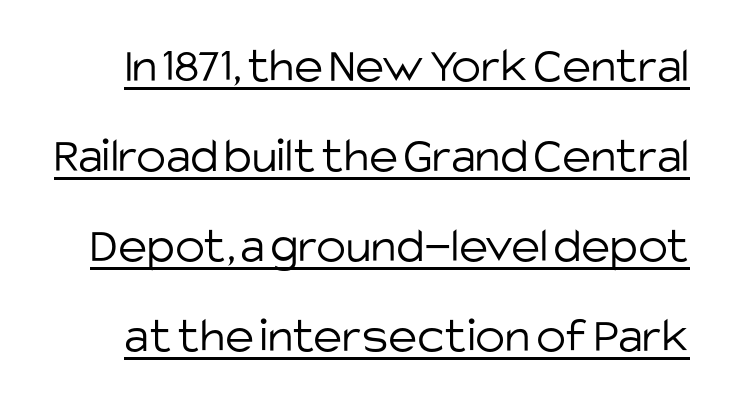
{"serif": "no", "italic": "no", "bold": "no", "weight": "light", "width": "normal", "stroke_contrast": "low", "x_height": "large", "monospaced": "no", "underline": "yes", "line_spacing_ratio": 1.8, "letter_spacing": "normal", "letter_spacing_em": 0.0, "glyph_px": 50}
